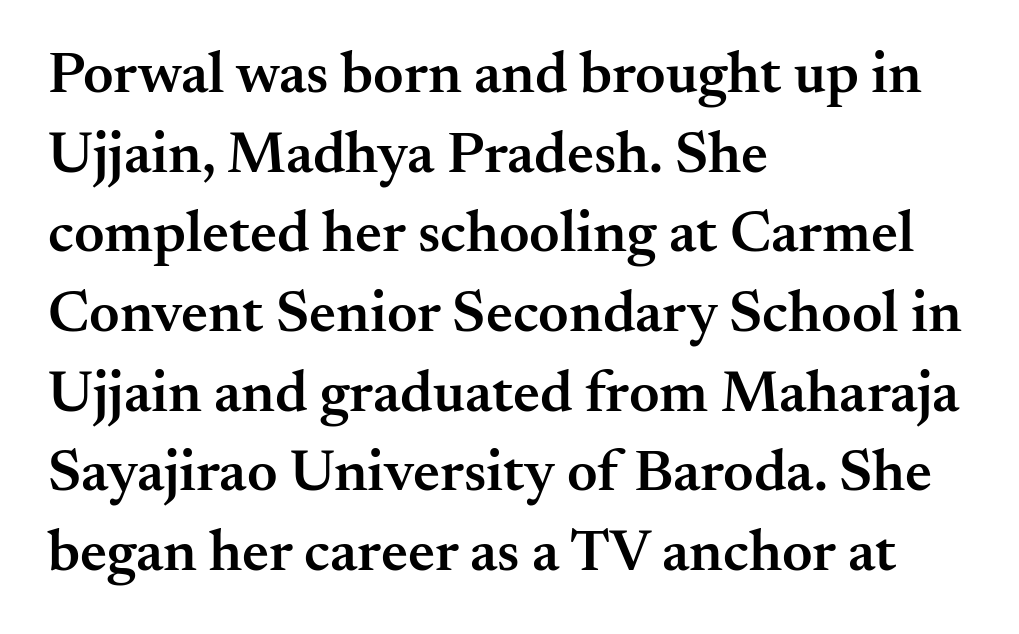
Q: Is the text bold? A: Semi-bold.
Q: Is the text italic (slanted)? A: No, it is upright.
Q: Is the typeface a serif or a sans-serif typeface? A: Serif.
Q: Is the text underlined? A: No.
Q: How is the paragraph aligned? A: Left-aligned.
Q: Is the spacing between letters normal or unusually wide? A: Normal.
Q: Is the spacing between lines tight, normal or loose? A: Normal.
Q: Width (condensed, normal, or wide)? A: Normal.
Q: Stroke contrast? A: Medium.
Q: x-height? A: Small.
Q: Monospaced? A: No.
